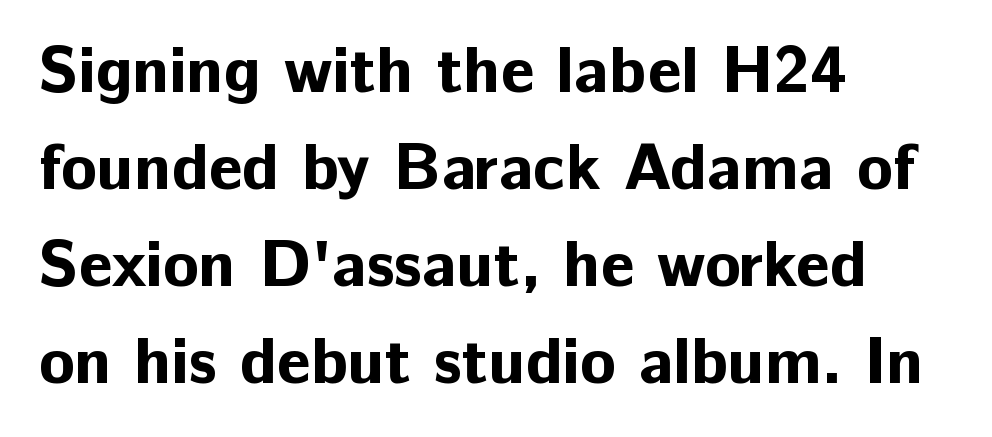
Characters remain perfectly vertical along every line. Heavy, bold letterforms. Unmarked baselines from the first word to the last. Each letter keeps its own natural width here, so spacing adapts to shape.
